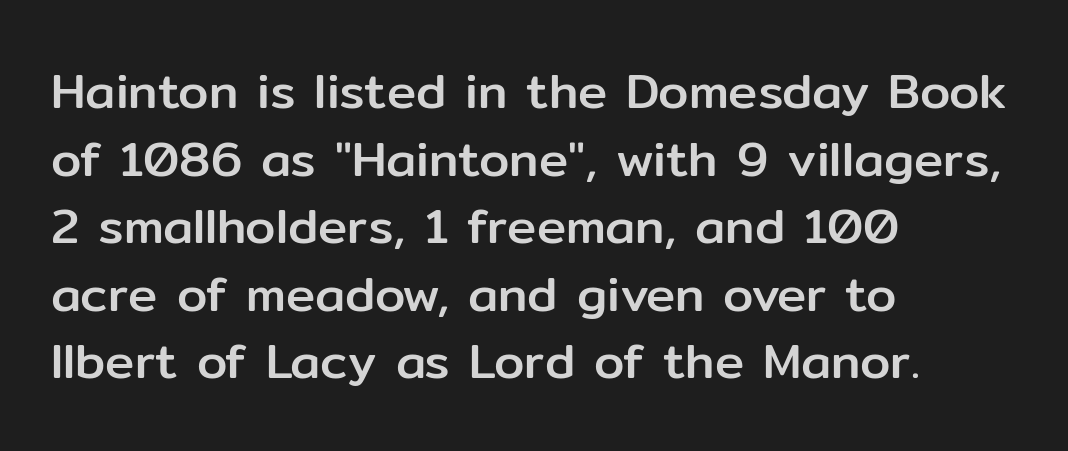
The image shows 49 px sans-serif type, upright; set left-aligned, normal line spacing (1.38x), normal letter spacing, not underlined; low stroke contrast and a medium x-height.
